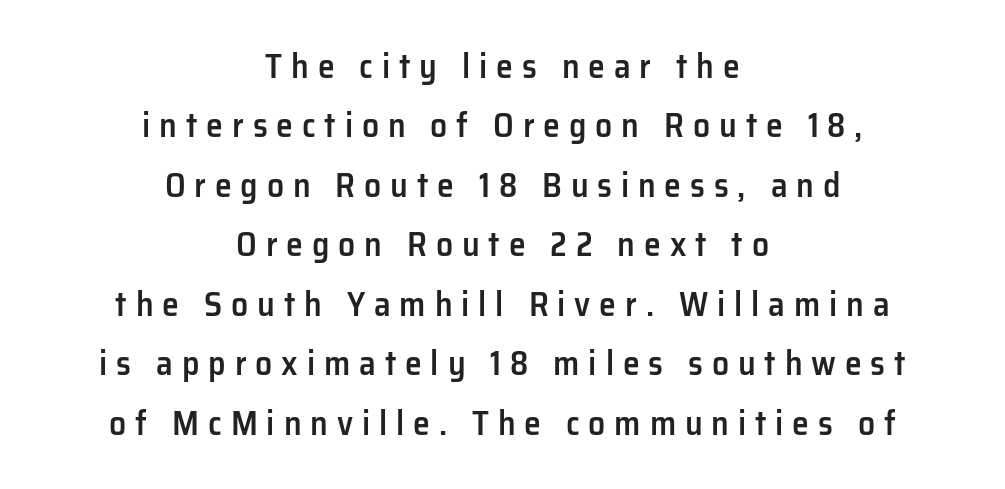
{"serif": "no", "italic": "no", "bold": "semi", "weight": "semibold", "width": "normal", "stroke_contrast": "low", "x_height": "medium", "monospaced": "no", "underline": "no", "align": "center", "line_spacing_ratio": 1.75, "letter_spacing": "wide", "letter_spacing_em": 0.26, "glyph_px": 34}
